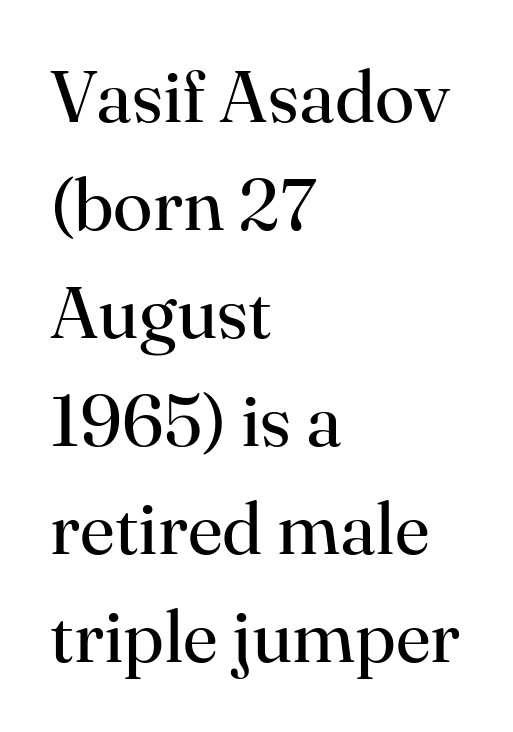
Q: Is the text bold? A: No.
Q: Is the text italic (slanted)? A: No, it is upright.
Q: Is the typeface a serif or a sans-serif typeface? A: Serif.
Q: Is the text underlined? A: No.
Q: How is the paragraph aligned? A: Left-aligned.
Q: Is the spacing between letters normal or unusually wide? A: Normal.
Q: Is the spacing between lines tight, normal or loose? A: Normal.
Q: Width (condensed, normal, or wide)? A: Normal.
Q: Stroke contrast? A: High.
Q: x-height? A: Small.
Q: Monospaced? A: No.
